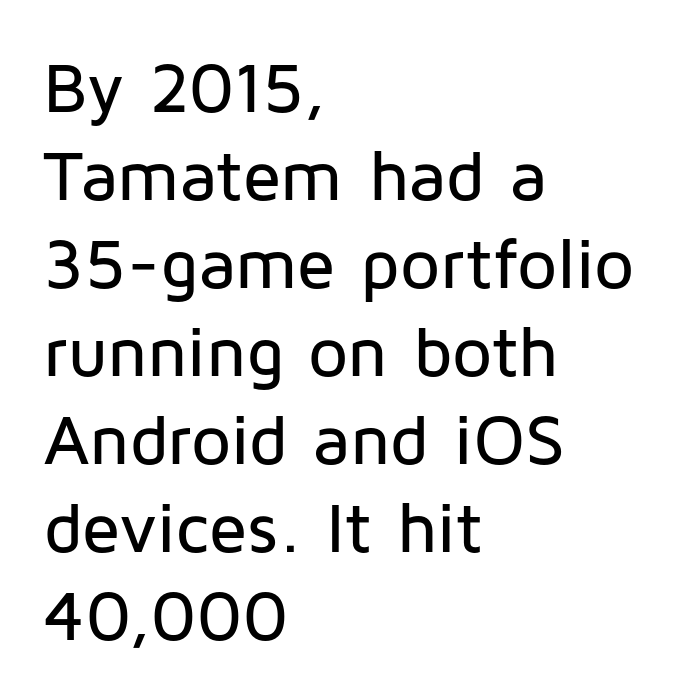
Q: Is the text italic (slanted)? A: No, it is upright.
Q: Is the typeface a serif or a sans-serif typeface? A: Sans-serif.
Q: Is the text underlined? A: No.
Q: How is the paragraph aligned? A: Left-aligned.
Q: Is the spacing between letters normal or unusually wide? A: Normal.
Q: Width (condensed, normal, or wide)? A: Normal.
Q: Stroke contrast? A: Low.
Q: x-height? A: Medium.
Q: Monospaced? A: No.
